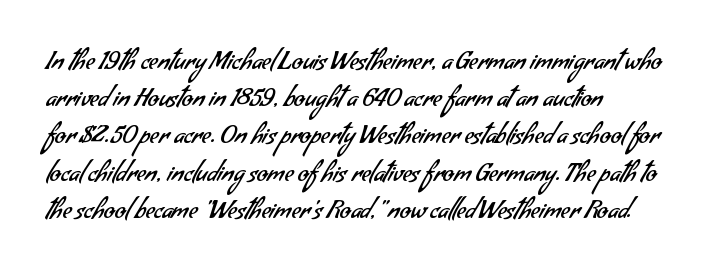
The image shows 25 px text type; set left-aligned, normal line spacing (1.49x), normal letter spacing, not underlined.
